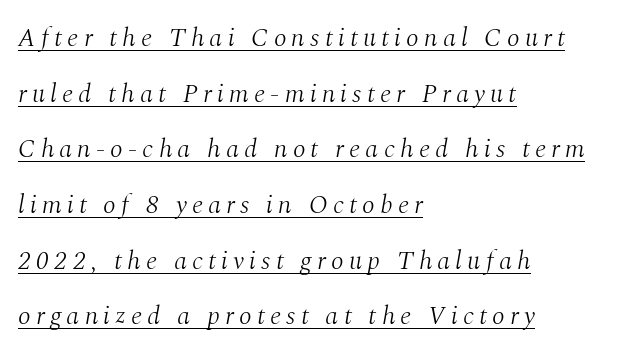
Q: Is the text bold? A: No.
Q: Is the text italic (slanted)? A: Yes, it leans right by about 10 degrees.
Q: Is the text underlined? A: Yes.
Q: How is the paragraph aligned? A: Left-aligned.
Q: Is the spacing between letters normal or unusually wide? A: Unusually wide.
Q: Is the spacing between lines tight, normal or loose? A: Loose.
